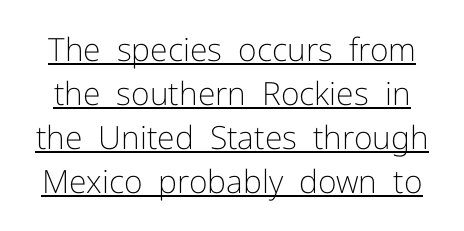
Q: Is the text bold? A: No.
Q: Is the text italic (slanted)? A: No, it is upright.
Q: Is the typeface a serif or a sans-serif typeface? A: Sans-serif.
Q: Is the text underlined? A: Yes.
Q: Is the spacing between letters normal or unusually wide? A: Normal.
Q: Is the spacing between lines tight, normal or loose? A: Normal.
Q: Width (condensed, normal, or wide)? A: Normal.
Q: Stroke contrast? A: Low.
Q: x-height? A: Medium.
Q: Monospaced? A: No.
